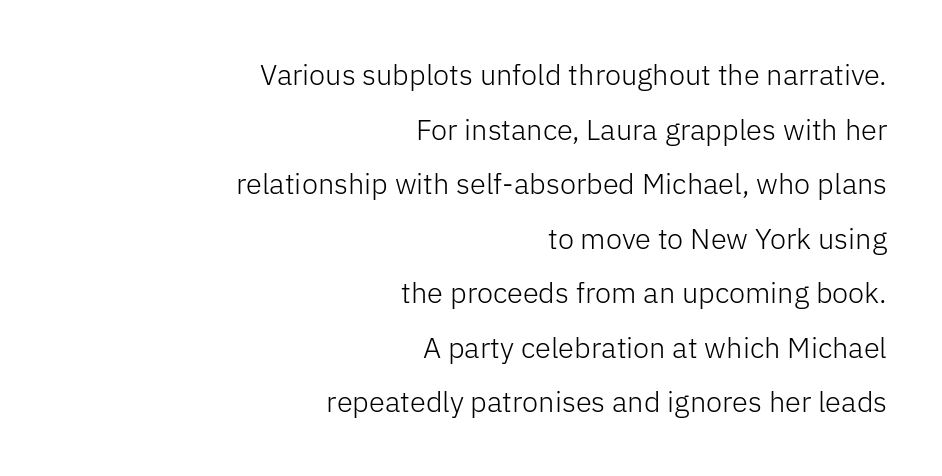
Q: Is the text bold? A: No.
Q: Is the text italic (slanted)? A: No, it is upright.
Q: Is the typeface a serif or a sans-serif typeface? A: Sans-serif.
Q: Is the text underlined? A: No.
Q: How is the paragraph aligned? A: Right-aligned.
Q: Is the spacing between letters normal or unusually wide? A: Normal.
Q: Width (condensed, normal, or wide)? A: Normal.
Q: Stroke contrast? A: Low.
Q: x-height? A: Medium.
Q: Monospaced? A: No.
